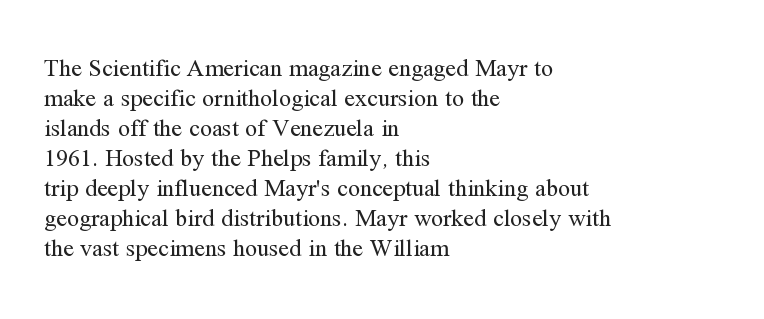
The image shows 24 px text type, upright; set left-aligned, normal line spacing (1.25x), normal letter spacing, not underlined.
